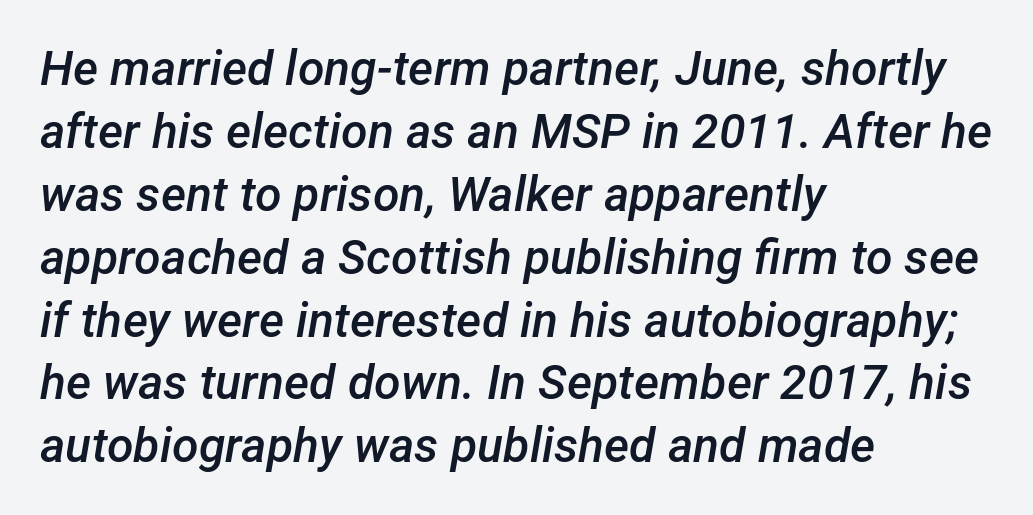
The image shows 48 px semibold type, italic (leaning right); set left-aligned, normal line spacing (1.31x), normal letter spacing, not underlined; low stroke contrast and a medium x-height.
